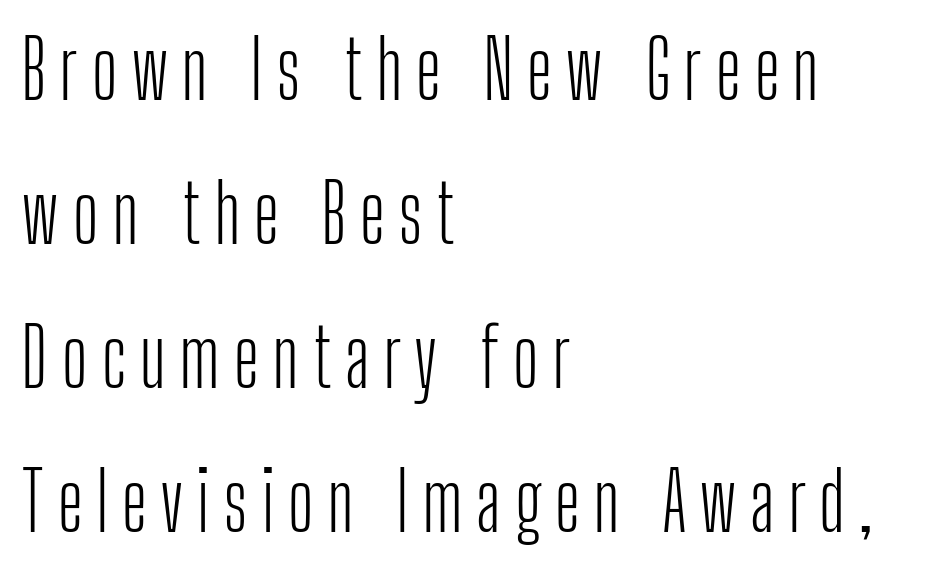
Here the designer chose a conventional face with non-uniform glyph widths. Only glyphs here, with clear space below each row. The rendering shows plain stroke endings on the letterforms — a sans-serif design. Compared with a centered layout, this one pins lines to the left instead.
